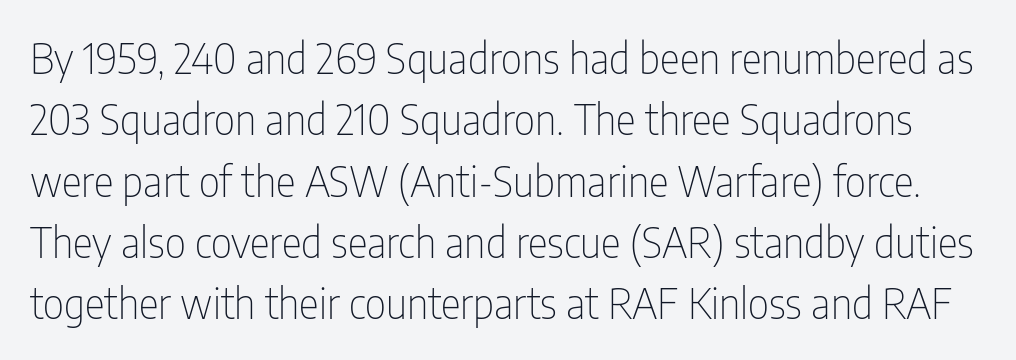
{"serif": "no", "italic": "no", "bold": "no", "weight": "thin", "width": "condensed", "stroke_contrast": "low", "x_height": "medium", "monospaced": "no", "underline": "no", "line_spacing": "normal", "line_spacing_ratio": 1.46, "letter_spacing": "normal", "letter_spacing_em": 0.0, "glyph_px": 42}
